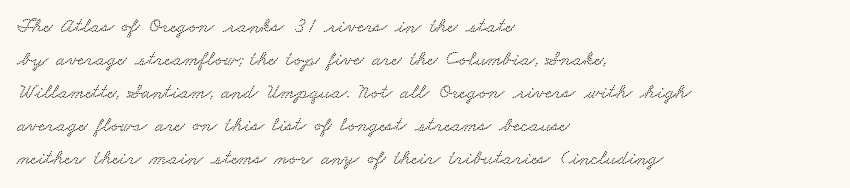
{"underline": "no", "align": "left", "line_spacing": "normal", "line_spacing_ratio": 1.57, "letter_spacing": "normal", "letter_spacing_em": 0.0, "glyph_px": 21}
